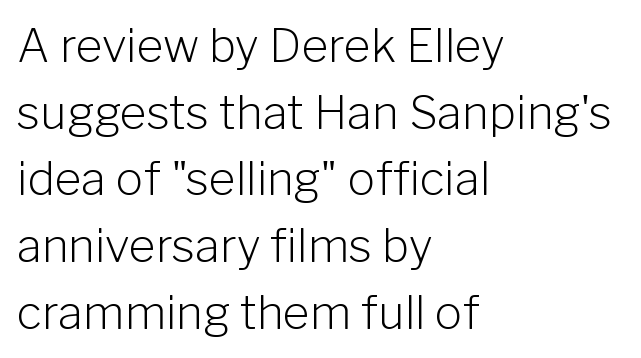
{"serif": "no", "italic": "no", "bold": "no", "weight": "light", "width": "normal", "stroke_contrast": "low", "x_height": "medium", "monospaced": "no", "underline": "no", "align": "left", "line_spacing": "normal", "line_spacing_ratio": 1.45, "letter_spacing": "normal", "letter_spacing_em": 0.0, "glyph_px": 46}
